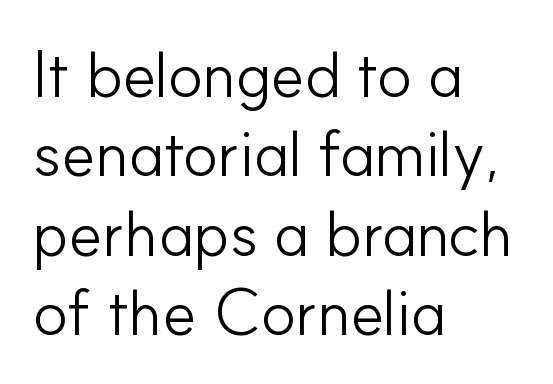
Q: Is the text bold? A: No.
Q: Is the text italic (slanted)? A: No, it is upright.
Q: Is the typeface a serif or a sans-serif typeface? A: Sans-serif.
Q: Is the text underlined? A: No.
Q: How is the paragraph aligned? A: Left-aligned.
Q: Is the spacing between letters normal or unusually wide? A: Normal.
Q: Width (condensed, normal, or wide)? A: Normal.
Q: Stroke contrast? A: Low.
Q: x-height? A: Small.
Q: Monospaced? A: No.
